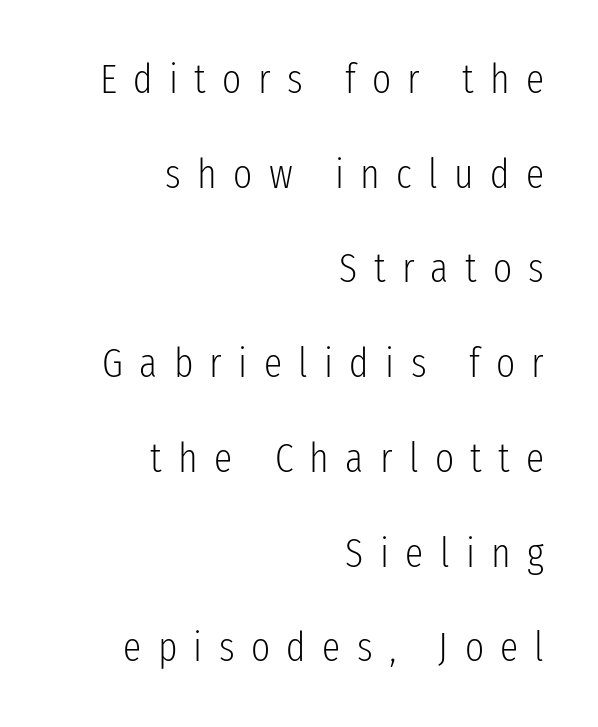
The image shows 41 px light, condensed sans-serif type, upright; set right-aligned, loose line spacing (2.31x), unusually wide letter spacing (+0.4 em), not underlined; low stroke contrast and a medium x-height.
